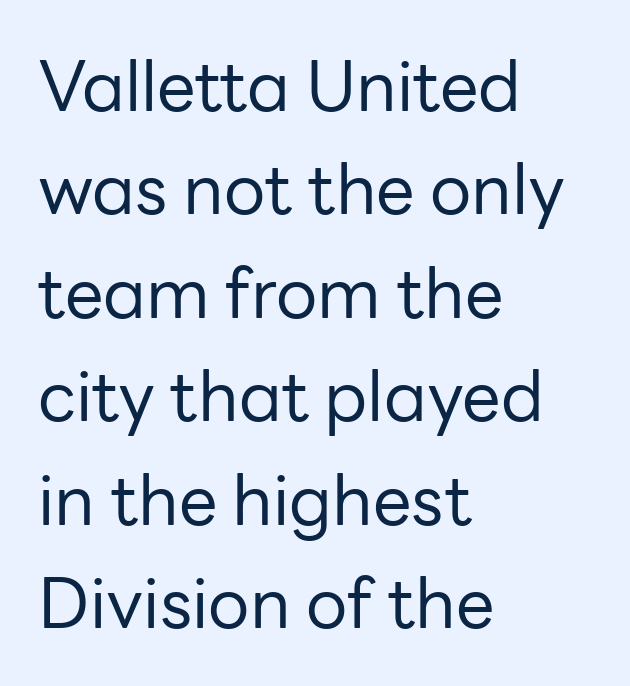
The image shows 69 px regular-weight sans-serif type, upright; set left-aligned, normal line spacing (1.5x), normal letter spacing, not underlined; low stroke contrast and a medium x-height.
